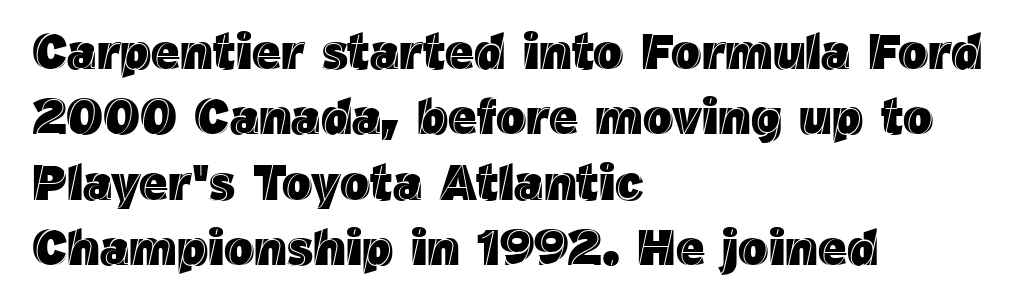
Q: Is the text italic (slanted)? A: No, it is upright.
Q: Is the text underlined? A: No.
Q: How is the paragraph aligned? A: Left-aligned.
Q: Is the spacing between letters normal or unusually wide? A: Normal.
Q: Is the spacing between lines tight, normal or loose? A: Normal.
Q: Width (condensed, normal, or wide)? A: Normal.
Q: x-height? A: Medium.
Q: Monospaced? A: No.
